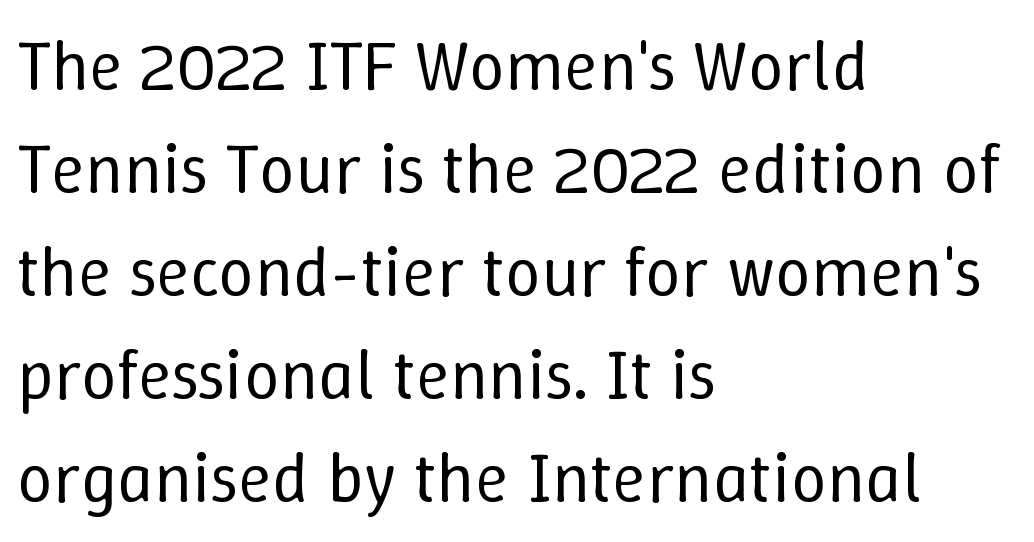
This sample uses an upright cut, with every glyph sitting square on the baseline. Bold? No — there's no thickening of the strokes. The space between consecutive lines is moderate. These lines are rendered in a variable-pitch font.
